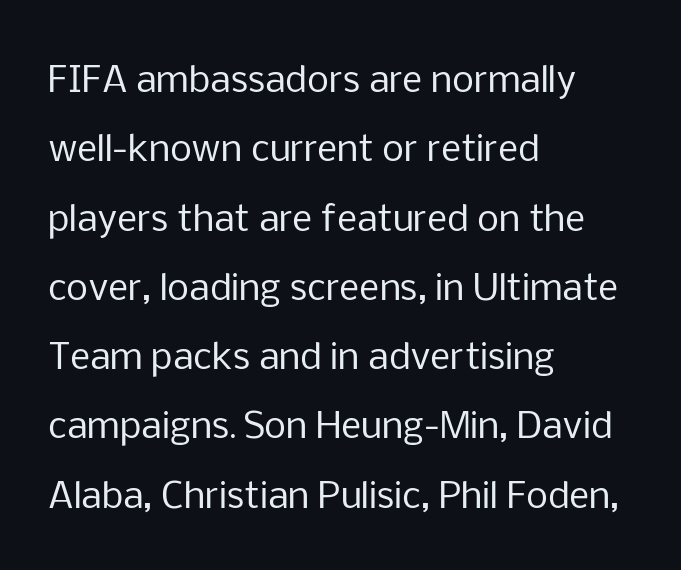
Rendered with straight, roman letterforms. Vertically, the passage feels expansive, rows floating well apart. Caption: multi-line text, flush left, ragged right. Font category for this specimen: sans-serif.
